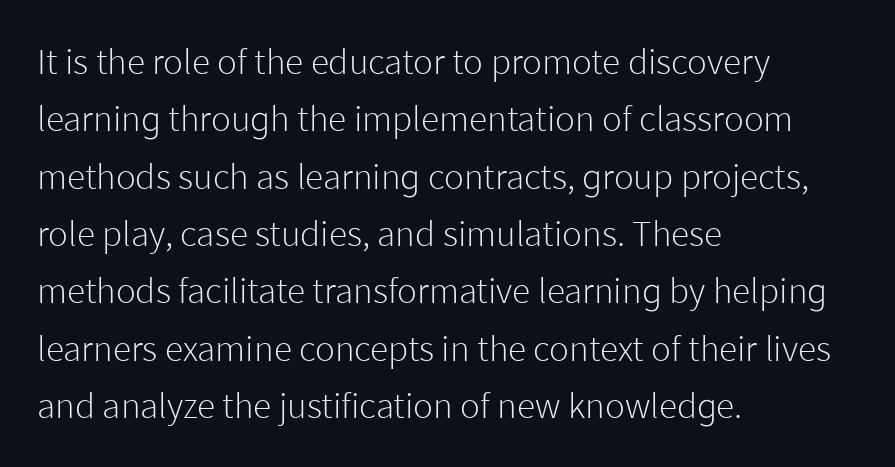
The image shows 37 px light sans-serif type, upright; set left-aligned, normal line spacing (1.55x), normal letter spacing, not underlined; low stroke contrast and a medium x-height.
